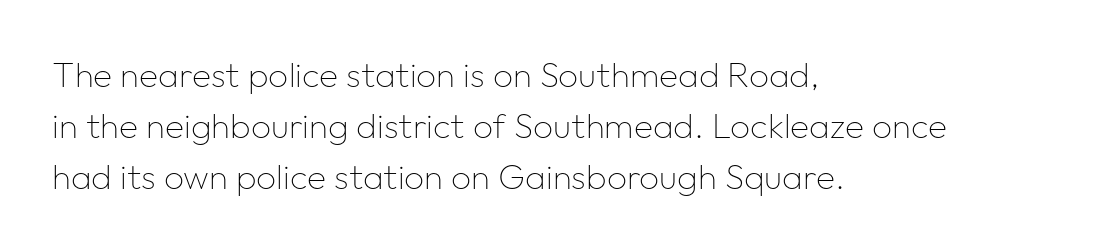
Plain, unruled lines of type. This sample uses an upright cut, with every glyph sitting square on the baseline. Characters follow at the spacing the type designer built in. This sample uses a sans-serif face.
